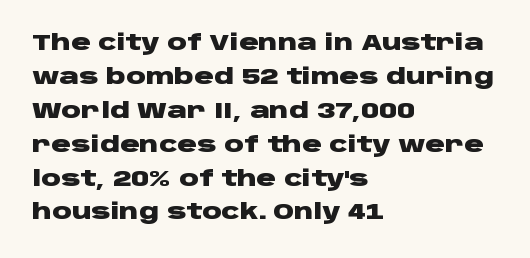
Q: Is the text bold? A: Yes.
Q: Is the text italic (slanted)? A: No, it is upright.
Q: Is the text underlined? A: No.
Q: How is the paragraph aligned? A: Left-aligned.
Q: Is the spacing between letters normal or unusually wide? A: Normal.
Q: Is the spacing between lines tight, normal or loose? A: Normal.
